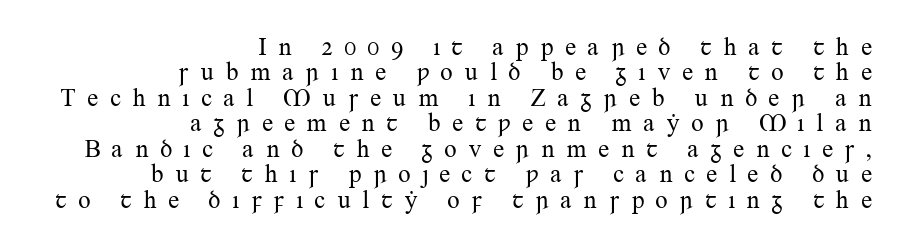
The image shows 25 px text type, upright; set right-aligned, tight line spacing (1.02x), unusually wide letter spacing (+0.44 em), not underlined.
